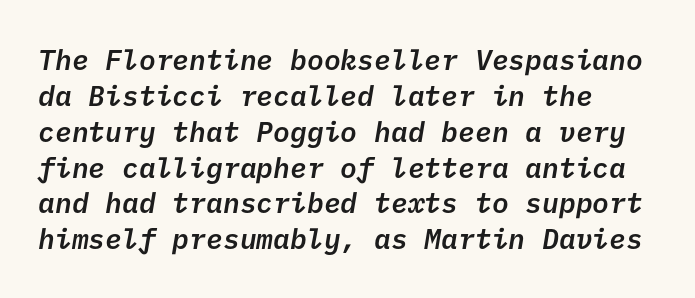
{"serif": "no", "bold": "semi", "weight": "semibold", "width": "normal", "stroke_contrast": "low", "x_height": "medium", "underline": "no", "align": "left", "line_spacing": "normal", "line_spacing_ratio": 1.28, "letter_spacing": "normal", "letter_spacing_em": 0.0, "glyph_px": 28}
